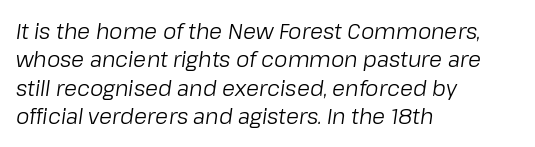
Letters have the restrained weight of plain body copy at most. In terms of leading, this rendering sits right in the middle. Here the glyphs are tracked normally, forming tight word shapes. Emphasis-style slanted type is in use. Only glyphs here, with clear space below each row.
